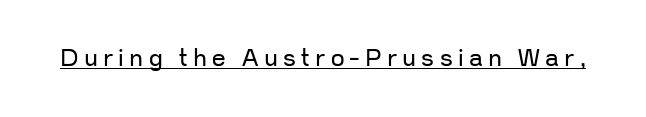
The axis of the letterforms is exactly vertical. No letter is thick-stroked: the sample isn't bold. The string is rendered with underlining switched on. Someone cranked the tracking dial way up on this one.
